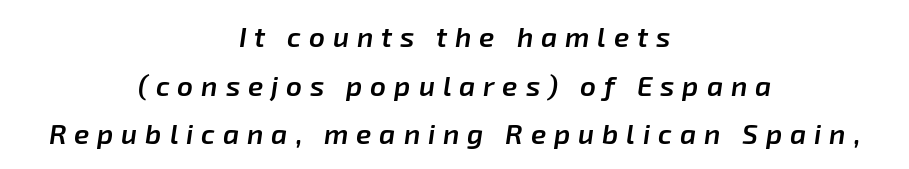
The paragraph shown floats in the horizontal middle. The typography opts for an oblique posture over an upright one. Emphasis by weight is partial: semibold. Varying glyph widths throughout — classic text-font behaviour. This rendering widens character spacing well past its baseline value. Descenders are the only things crossing below the line.
